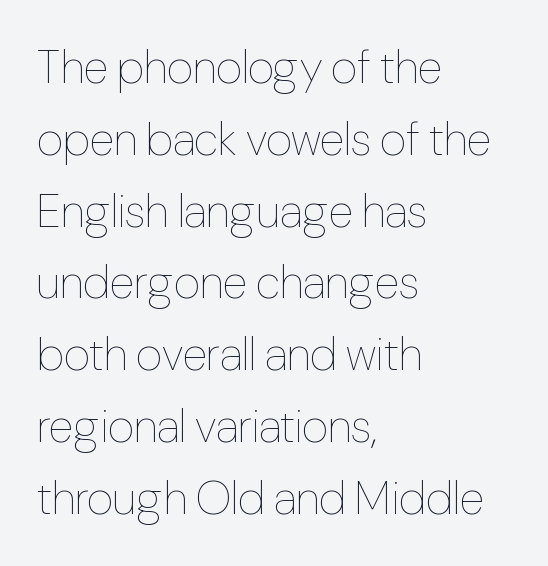
The image shows 46 px thin, condensed type, upright; set left-aligned, normal line spacing (1.56x), normal letter spacing, not underlined; low stroke contrast and a medium x-height.
